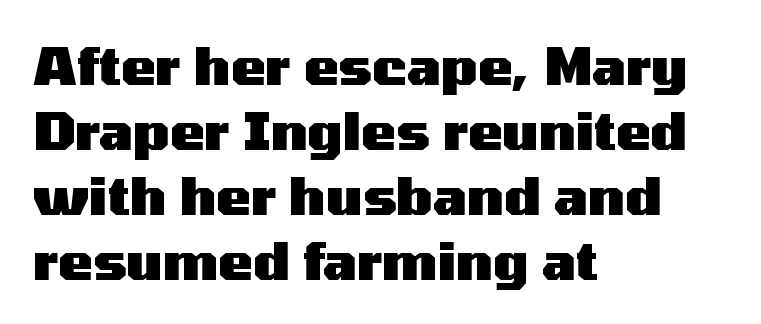
Q: Is the text bold? A: Yes.
Q: Is the text italic (slanted)? A: No, it is upright.
Q: Is the typeface a serif or a sans-serif typeface? A: Sans-serif.
Q: Is the text underlined? A: No.
Q: How is the paragraph aligned? A: Left-aligned.
Q: Is the spacing between letters normal or unusually wide? A: Normal.
Q: Is the spacing between lines tight, normal or loose? A: Normal.
Q: Width (condensed, normal, or wide)? A: Wide.
Q: Stroke contrast? A: Medium.
Q: x-height? A: Medium.
Q: Monospaced? A: No.
